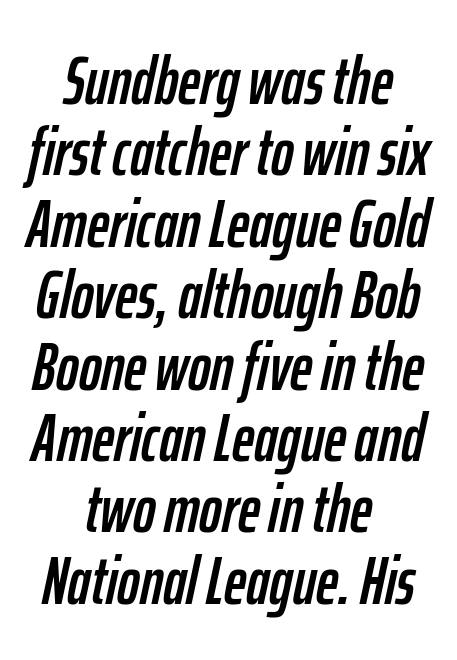
{"italic": "yes", "lean": "right", "slant_degrees": 12, "width": "condensed", "stroke_contrast": "low", "x_height": "medium", "monospaced": "no", "underline": "no", "align": "center", "line_spacing": "tight", "line_spacing_ratio": 1.05, "letter_spacing": "normal", "letter_spacing_em": 0.0, "glyph_px": 68}
